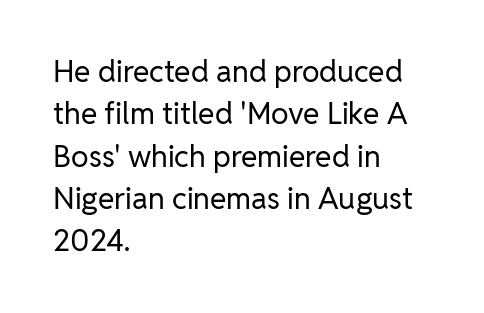
The image shows 30 px regular-weight sans-serif type, upright; set left-aligned, normal line spacing (1.41x), normal letter spacing, not underlined; low stroke contrast and a medium x-height.
